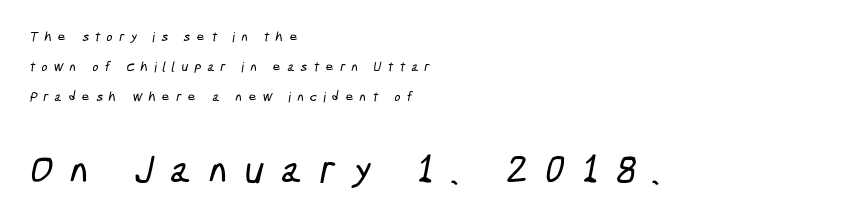
The image shows 40 px condensed sans-serif type; set left-aligned, loose line spacing (2.13x), unusually wide letter spacing (+0.44 em), not underlined; the second (bottom) block is 2.86x larger; low stroke contrast and a medium x-height.
